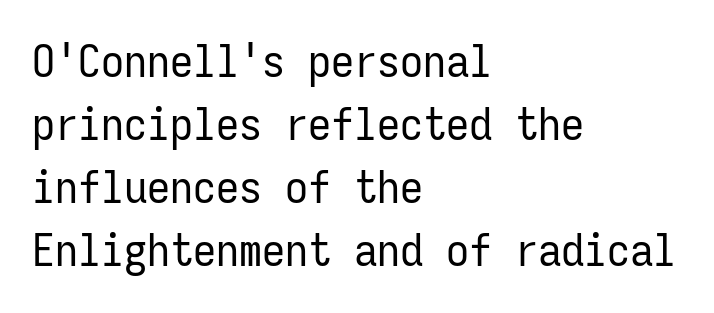
Q: Is the text bold? A: No.
Q: Is the text italic (slanted)? A: No, it is upright.
Q: Is the typeface a serif or a sans-serif typeface? A: Sans-serif.
Q: Is the text underlined? A: No.
Q: How is the paragraph aligned? A: Left-aligned.
Q: Is the spacing between letters normal or unusually wide? A: Normal.
Q: Is the spacing between lines tight, normal or loose? A: Normal.
Q: Width (condensed, normal, or wide)? A: Condensed.
Q: Stroke contrast? A: Low.
Q: x-height? A: Medium.
Q: Monospaced? A: Yes.
